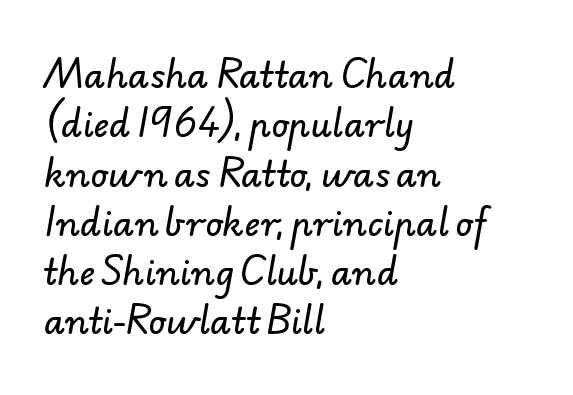
Q: Is the typeface a serif or a sans-serif typeface? A: Sans-serif.
Q: Is the text underlined? A: No.
Q: How is the paragraph aligned? A: Left-aligned.
Q: Is the spacing between letters normal or unusually wide? A: Normal.
Q: Is the spacing between lines tight, normal or loose? A: Normal.
Q: Width (condensed, normal, or wide)? A: Normal.
Q: Stroke contrast? A: Low.
Q: x-height? A: Small.
Q: Monospaced? A: No.
